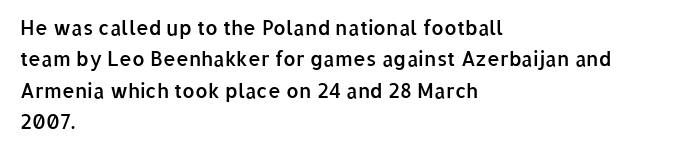
The image shows 20 px text type, upright; set left-aligned, normal line spacing (1.57x), normal letter spacing, not underlined.
